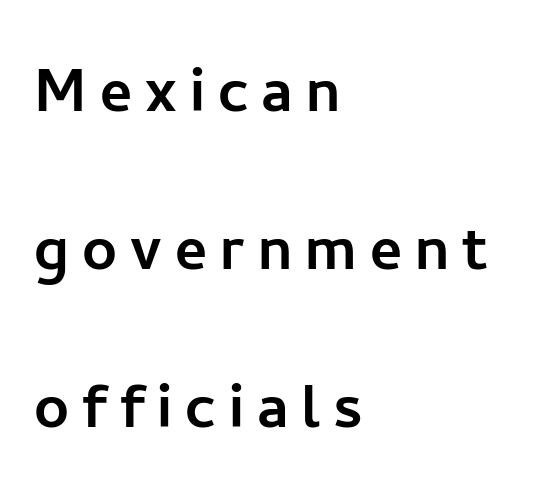
{"serif": "no", "italic": "no", "width": "normal", "stroke_contrast": "low", "x_height": "medium", "monospaced": "no", "underline": "no", "align": "left", "line_spacing": "loose", "line_spacing_ratio": 2.05, "glyph_px": 77}
